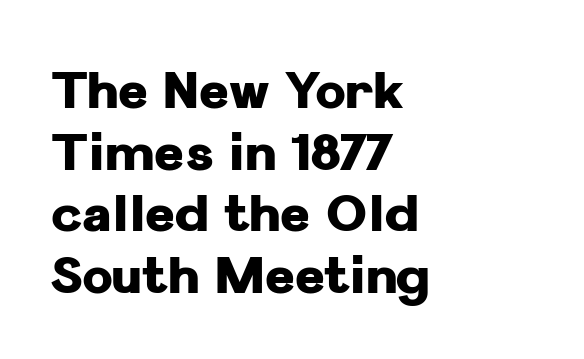
{"serif": "no", "italic": "no", "bold": "yes", "weight": "heavy", "width": "normal", "stroke_contrast": "low", "x_height": "medium", "monospaced": "no", "underline": "no", "align": "left", "line_spacing_ratio": 1.21, "letter_spacing": "normal", "letter_spacing_em": 0.0, "glyph_px": 51}
